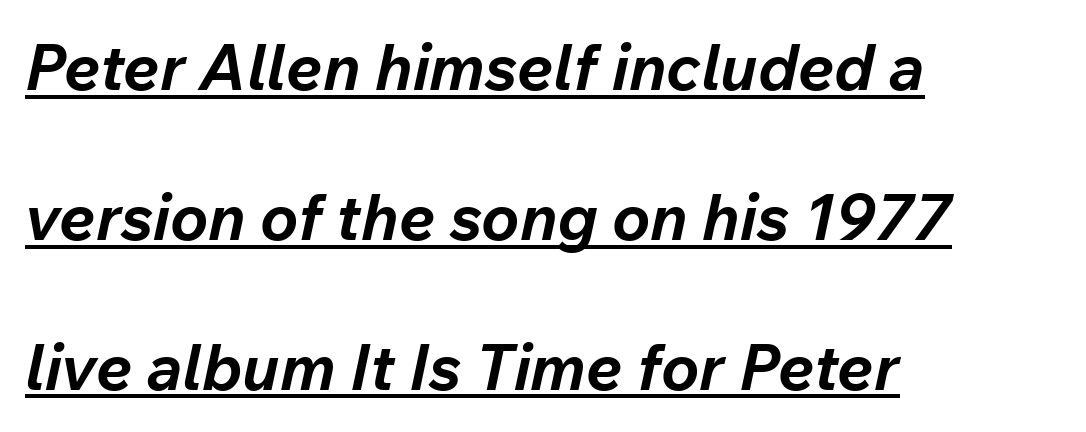
{"italic": "yes", "lean": "right", "slant_degrees": 12, "bold": "yes", "weight": "bold", "width": "normal", "stroke_contrast": "low", "x_height": "medium", "monospaced": "no", "underline": "yes", "align": "left", "line_spacing": "loose", "line_spacing_ratio": 2.34, "letter_spacing": "normal", "letter_spacing_em": 0.0, "glyph_px": 64}
